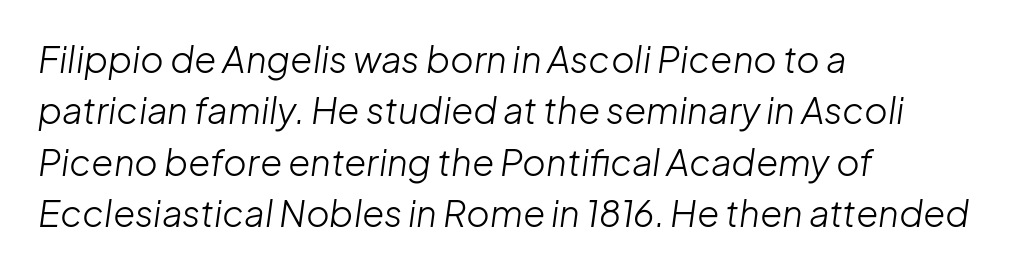
Q: Is the text bold? A: No.
Q: Is the text italic (slanted)? A: Yes, it leans right by about 8 degrees.
Q: Is the text underlined? A: No.
Q: How is the paragraph aligned? A: Left-aligned.
Q: Is the spacing between letters normal or unusually wide? A: Normal.
Q: Is the spacing between lines tight, normal or loose? A: Normal.
Q: Width (condensed, normal, or wide)? A: Normal.
Q: Stroke contrast? A: Low.
Q: x-height? A: Medium.
Q: Monospaced? A: No.
